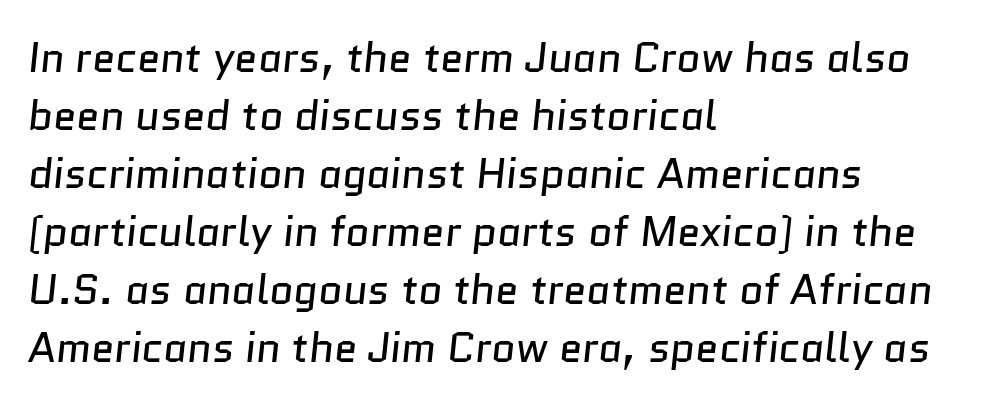
Q: Is the text bold? A: No.
Q: Is the typeface a serif or a sans-serif typeface? A: Sans-serif.
Q: Is the text underlined? A: No.
Q: How is the paragraph aligned? A: Left-aligned.
Q: Is the spacing between letters normal or unusually wide? A: Normal.
Q: Is the spacing between lines tight, normal or loose? A: Normal.
Q: Width (condensed, normal, or wide)? A: Normal.
Q: Stroke contrast? A: Low.
Q: x-height? A: Medium.
Q: Monospaced? A: No.
